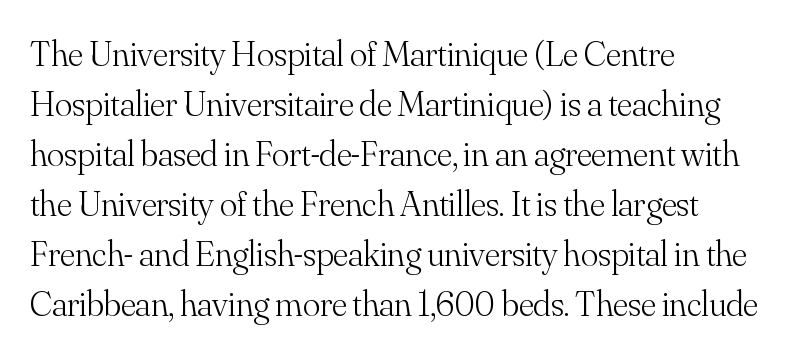
The image shows 36 px light serif type, upright; set left-aligned, normal line spacing (1.39x), normal letter spacing, not underlined; medium stroke contrast and a small x-height.
